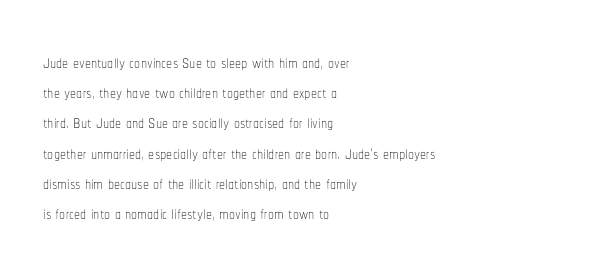
The image shows 24 px text type, upright; set left-aligned, normal line spacing (1.26x), normal letter spacing, not underlined.
